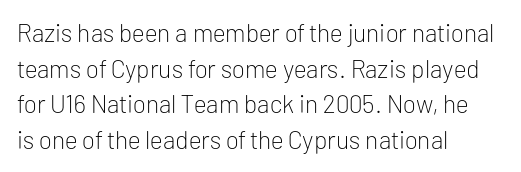
{"italic": "no", "bold": "no", "underline": "no", "align": "left", "line_spacing": "normal", "line_spacing_ratio": 1.43, "letter_spacing": "normal", "letter_spacing_em": 0.0, "glyph_px": 25}
